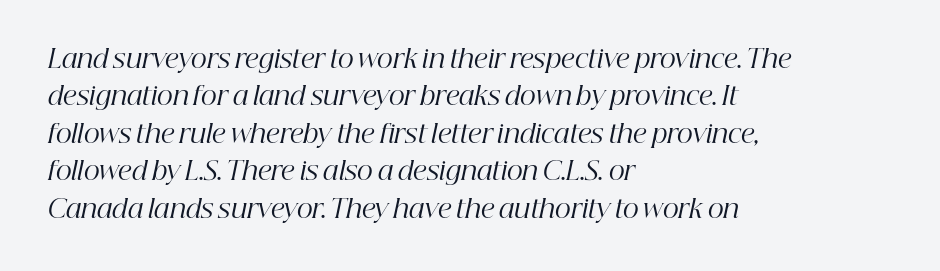
Posture: slanted. Underline: absent. This block has exactly the height ordinary leading produces. How are the letters spaced? Ordinarily, with no added tracking. The ragged edge is on the right, which tells us the setting is flush left. Counters stay open thanks to moderate or lighter strokes.
